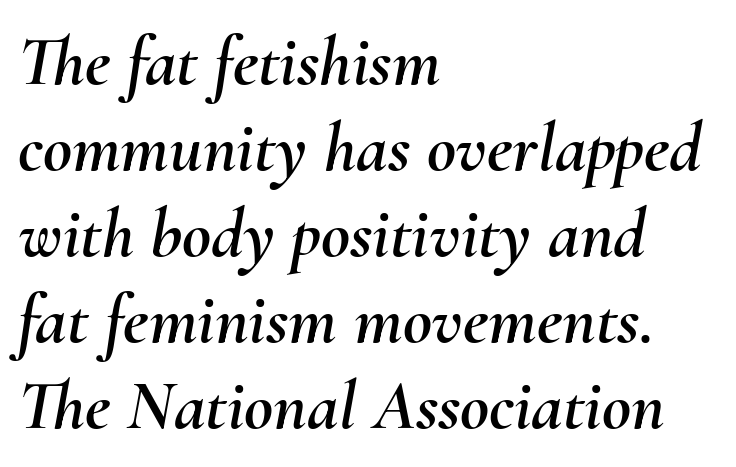
The space directly below the letters is spotless. The line texture is even and compact thanks to regular tracking. Typeset ragged right — the left edge is the straight one. Each letter keeps its own natural width here, so spacing adapts to shape. Yep, that's italic — everything's leaning.
